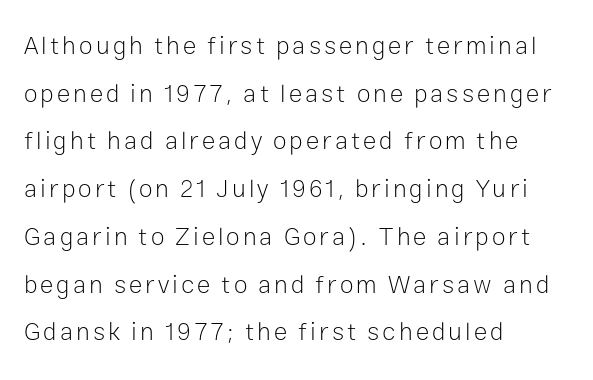
{"italic": "no", "bold": "no", "underline": "no", "align": "left", "line_spacing": "loose", "line_spacing_ratio": 1.91, "glyph_px": 25}
